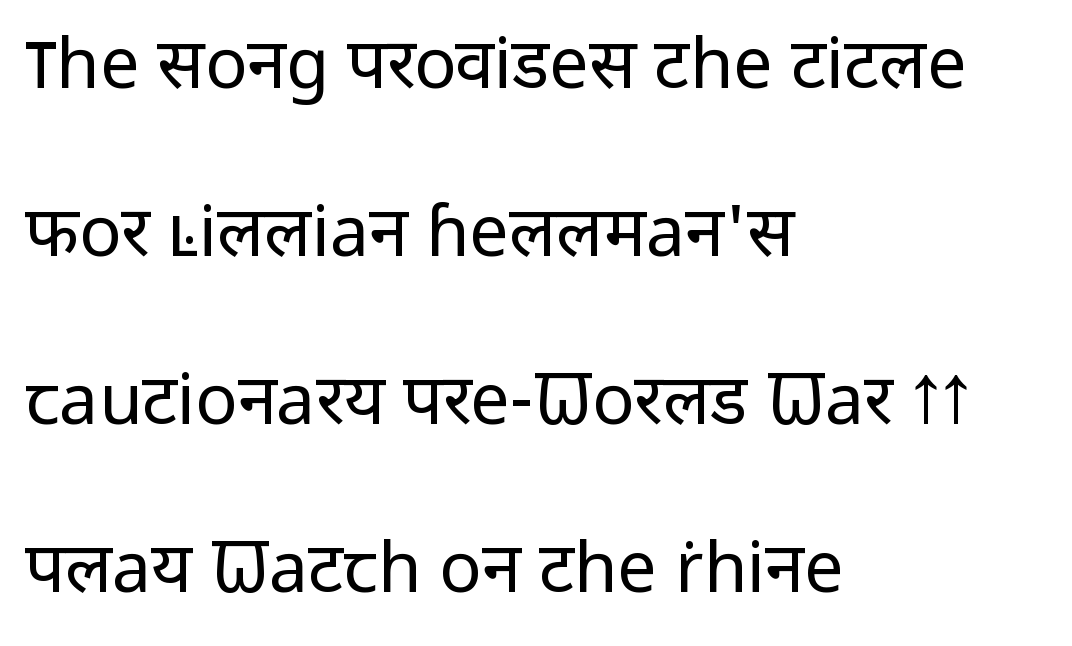
{"serif": "no", "italic": "no", "bold": "no", "weight": "regular", "width": "normal", "stroke_contrast": "low", "x_height": "medium", "monospaced": "no", "underline": "no", "align": "left", "line_spacing": "loose", "line_spacing_ratio": 2.4, "letter_spacing": "normal", "letter_spacing_em": 0.0, "glyph_px": 70}
